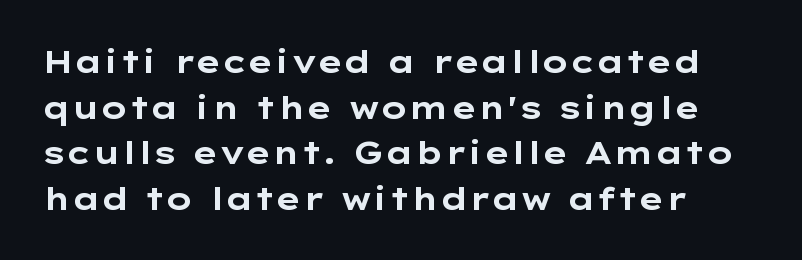
The image shows 31 px bold, wide sans-serif type, upright; set left-aligned, normal line spacing (1.47x), normal letter spacing, not underlined; low stroke contrast and a medium x-height.
